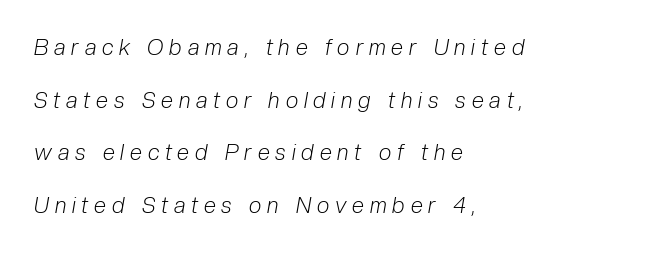
Underlining? Definitely not there. Caption: face not bold, strokes unweighted. Honestly, the letter spacing is so wide it's the main thing you notice. Slant detected: the letters are inclined. The line-height multiplier appears high, well above default.
